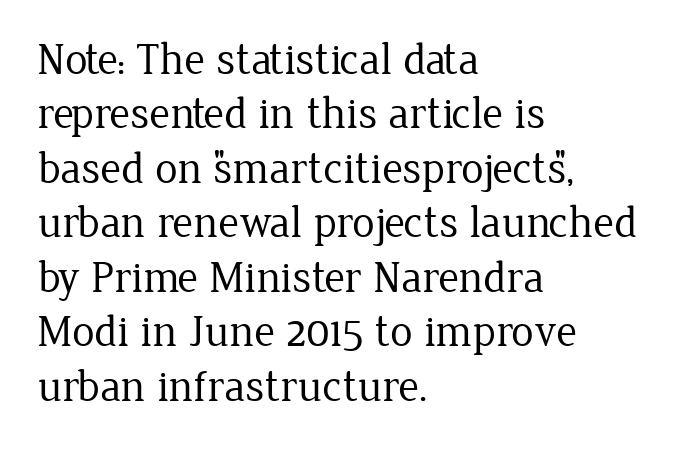
What kind of face is this? One with serifs. Tracking value appears to be zero — textbook default spacing. These lines stack with their left ends in a neat column. Each stroke keeps to a modest, everyday thickness or less.
